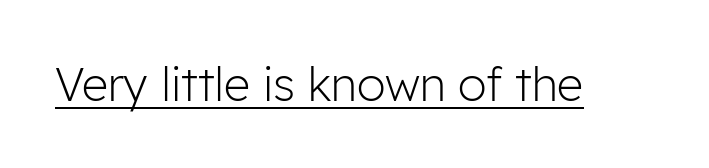
Is the stroke heavy? The answer is a plain regular-or-lighter. Note: no serifs on the glyphs. Every character sits straight up, as roman type does. You could not count columns in this text — the font is proportionally spaced. Every word sits above its own underline. The letters sit at their default tracking, neither squeezed nor spread.
